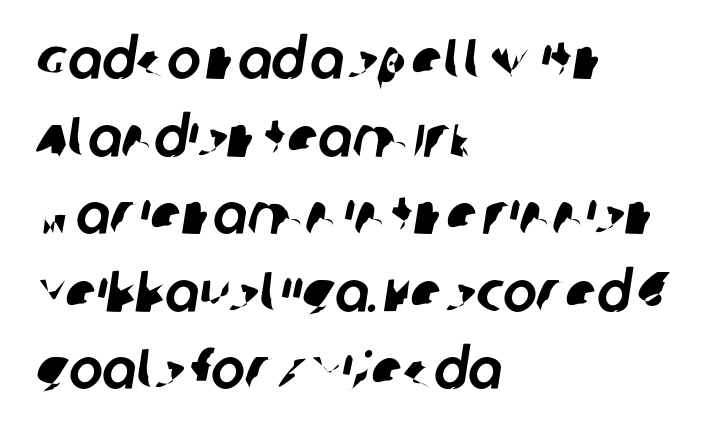
Q: Is the typeface a serif or a sans-serif typeface? A: Sans-serif.
Q: Is the text underlined? A: No.
Q: How is the paragraph aligned? A: Left-aligned.
Q: Is the spacing between letters normal or unusually wide? A: Normal.
Q: Is the spacing between lines tight, normal or loose? A: Normal.
Q: Width (condensed, normal, or wide)? A: Normal.
Q: Stroke contrast? A: Low.
Q: x-height? A: Large.
Q: Monospaced? A: No.
